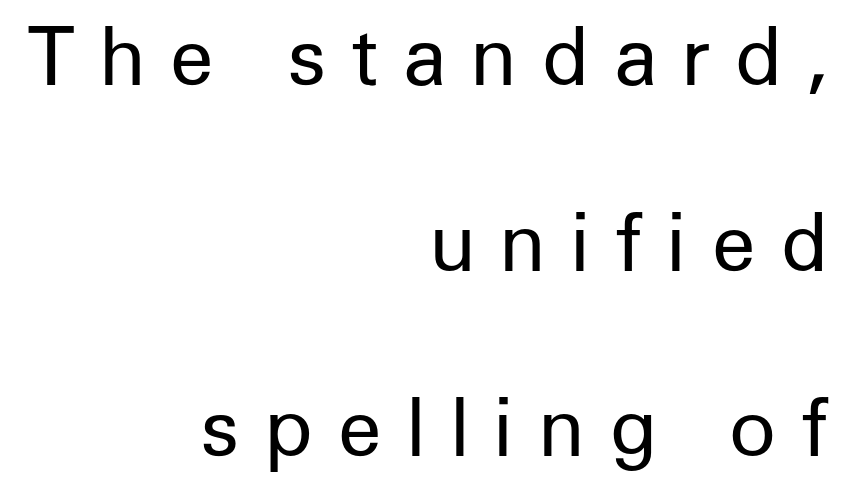
{"serif": "no", "italic": "no", "bold": "no", "weight": "regular", "width": "normal", "stroke_contrast": "low", "x_height": "medium", "monospaced": "no", "underline": "no", "align": "right", "line_spacing": "loose", "line_spacing_ratio": 2.35, "letter_spacing": "wide", "letter_spacing_em": 0.3, "glyph_px": 79}
